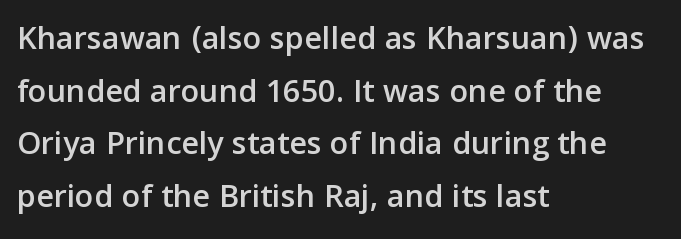
Type style note: lacks serifs. The letters advance in unequal steps, a hallmark of proportional type. Glyph-to-glyph distance matches everyday printed text. Honestly, the row spacing looks completely unremarkable.
